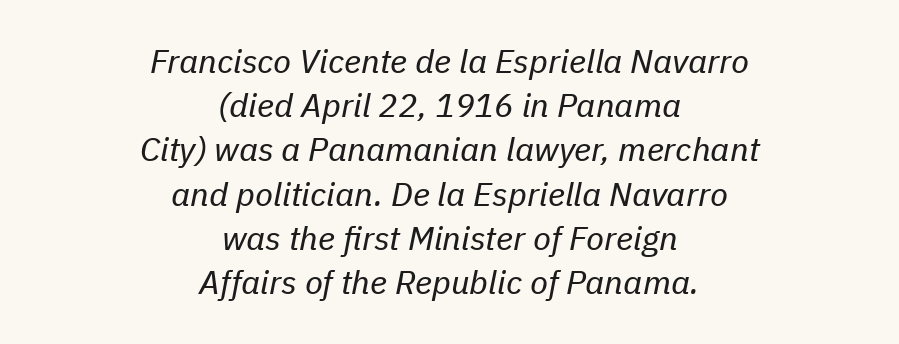
Q: Is the text bold? A: No.
Q: Is the text italic (slanted)? A: Yes, it leans right by about 11 degrees.
Q: Is the text underlined? A: No.
Q: How is the paragraph aligned? A: Centered.
Q: Is the spacing between letters normal or unusually wide? A: Normal.
Q: Is the spacing between lines tight, normal or loose? A: Normal.
Q: Width (condensed, normal, or wide)? A: Normal.
Q: Stroke contrast? A: Low.
Q: x-height? A: Medium.
Q: Monospaced? A: No.
